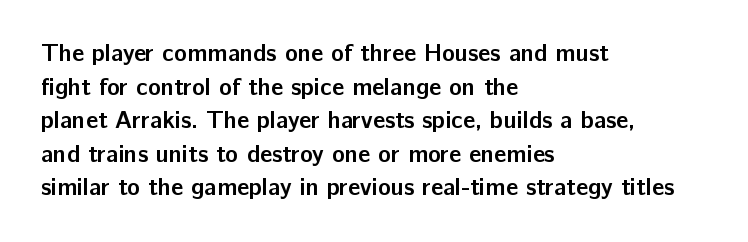
Q: Is the text bold? A: Yes.
Q: Is the text italic (slanted)? A: No, it is upright.
Q: Is the text underlined? A: No.
Q: How is the paragraph aligned? A: Left-aligned.
Q: Is the spacing between letters normal or unusually wide? A: Normal.
Q: Is the spacing between lines tight, normal or loose? A: Normal.
